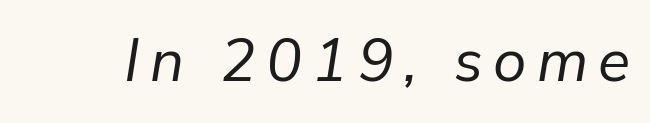
Q: Is the text bold? A: No.
Q: Is the text italic (slanted)? A: Yes, it leans right by about 9 degrees.
Q: Is the text underlined? A: No.
Q: Width (condensed, normal, or wide)? A: Normal.
Q: Stroke contrast? A: Low.
Q: x-height? A: Medium.
Q: Monospaced? A: No.
